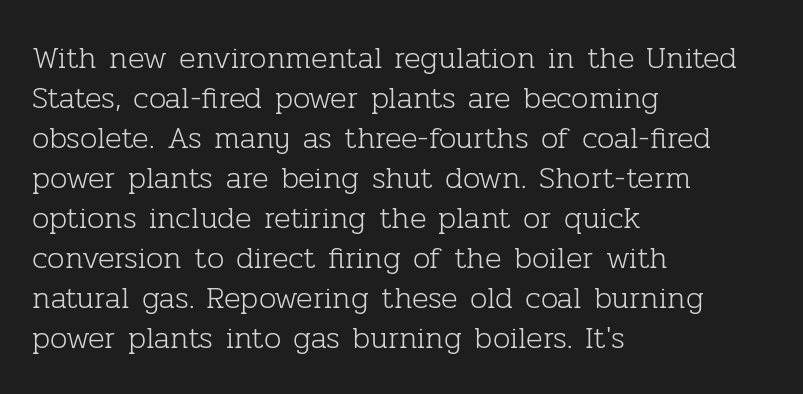
Q: Is the text bold? A: No.
Q: Is the text italic (slanted)? A: No, it is upright.
Q: Is the typeface a serif or a sans-serif typeface? A: Serif.
Q: Is the text underlined? A: No.
Q: How is the paragraph aligned? A: Left-aligned.
Q: Is the spacing between letters normal or unusually wide? A: Normal.
Q: Is the spacing between lines tight, normal or loose? A: Normal.
Q: Width (condensed, normal, or wide)? A: Normal.
Q: Stroke contrast? A: Low.
Q: x-height? A: Medium.
Q: Monospaced? A: No.
